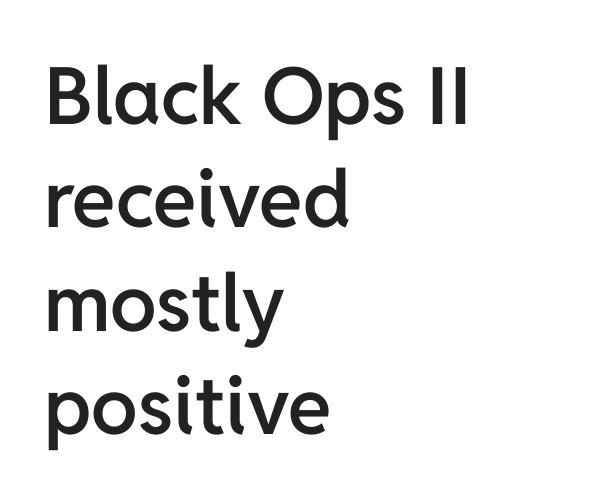
Q: Is the text bold? A: Semi-bold.
Q: Is the text italic (slanted)? A: No, it is upright.
Q: Is the typeface a serif or a sans-serif typeface? A: Sans-serif.
Q: Is the text underlined? A: No.
Q: How is the paragraph aligned? A: Left-aligned.
Q: Is the spacing between letters normal or unusually wide? A: Normal.
Q: Is the spacing between lines tight, normal or loose? A: Normal.
Q: Width (condensed, normal, or wide)? A: Normal.
Q: Stroke contrast? A: Low.
Q: x-height? A: Medium.
Q: Monospaced? A: No.
